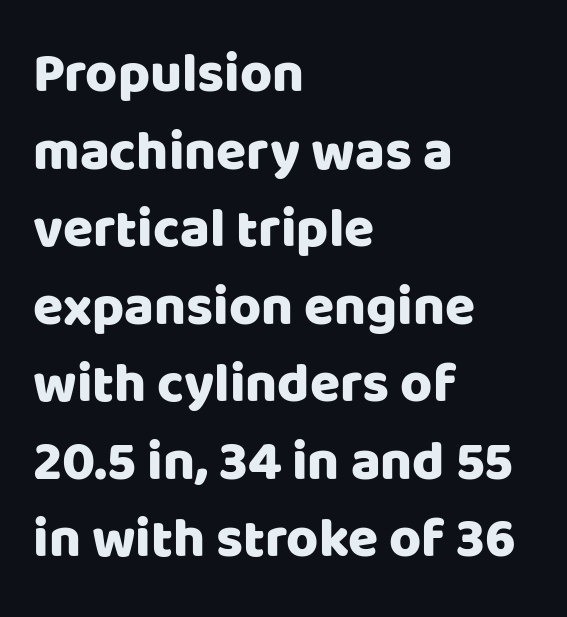
{"serif": "no", "italic": "no", "width": "normal", "stroke_contrast": "low", "x_height": "large", "monospaced": "no", "underline": "no", "align": "left", "line_spacing": "normal", "line_spacing_ratio": 1.41, "letter_spacing": "normal", "letter_spacing_em": 0.0, "glyph_px": 55}
